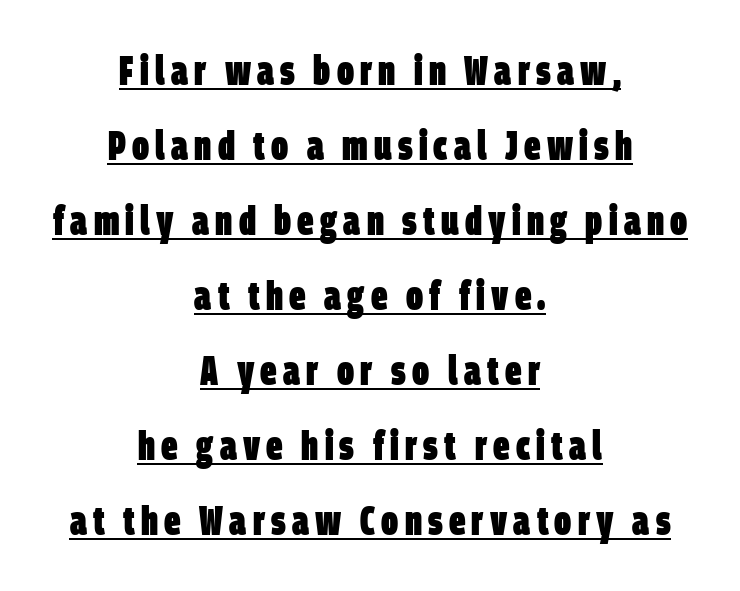
Classification — sans serif. The typesetting leans heavy: a genuine bold. Every word sits above its own underline. The passage shown is typed in a proportional face where columns would drift. Casual observation: everything's sitting right in the middle.
